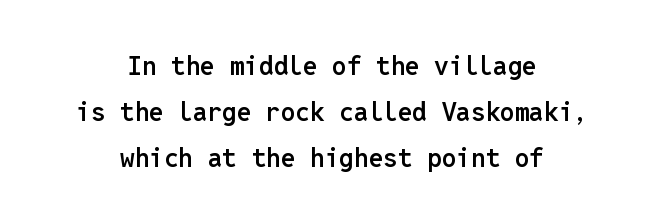
The image shows 26 px text type, upright; set centered, line spacing 1.76x, normal letter spacing, not underlined.
